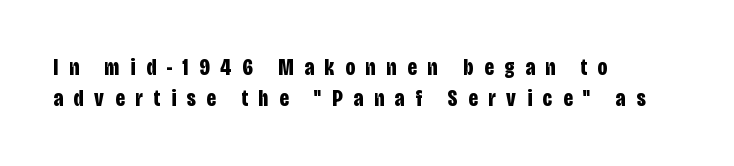
Nope, not italic — everything's standing straight. Plenty of ink on the page — the face is bold. This sample uses expanded letter spacing, leaving extra air between glyphs. The paragraph has a hard left edge and a soft right edge. Interline gaps are of average width in this sample.
